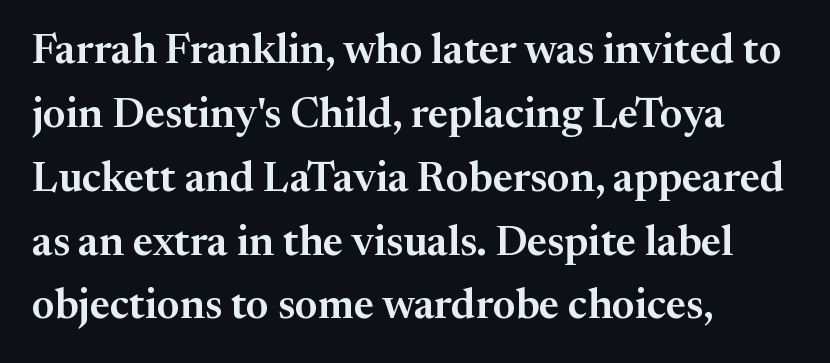
{"serif": "yes", "italic": "no", "width": "normal", "stroke_contrast": "medium", "x_height": "medium", "monospaced": "no", "underline": "no", "align": "left", "line_spacing": "normal", "line_spacing_ratio": 1.52, "letter_spacing": "normal", "letter_spacing_em": 0.0, "glyph_px": 42}
